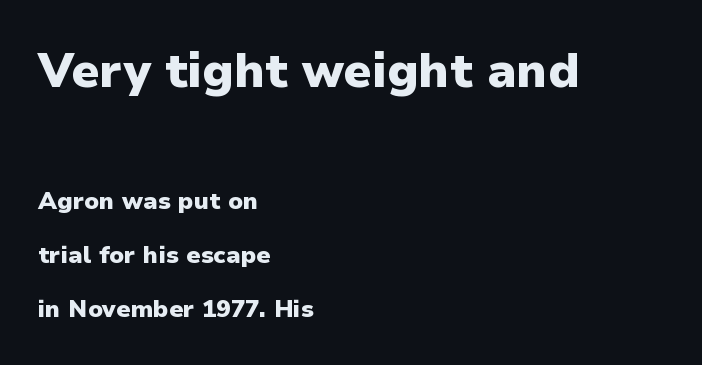
Spacing verdict: proportional, widths tailored to each character. The typesetter chose a ragged-right arrangement here. The initial chunk of copy outweighs the following chunk in type size. Posture: upright roman. The face used here is a sans, in the tradition of grotesques and geometrics. The space directly below the letters is spotless.
